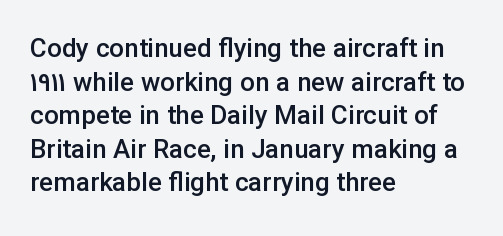
{"italic": "no", "bold": "semi", "underline": "no", "align": "left", "line_spacing": "normal", "line_spacing_ratio": 1.29, "letter_spacing": "normal", "letter_spacing_em": 0.0, "glyph_px": 26}
